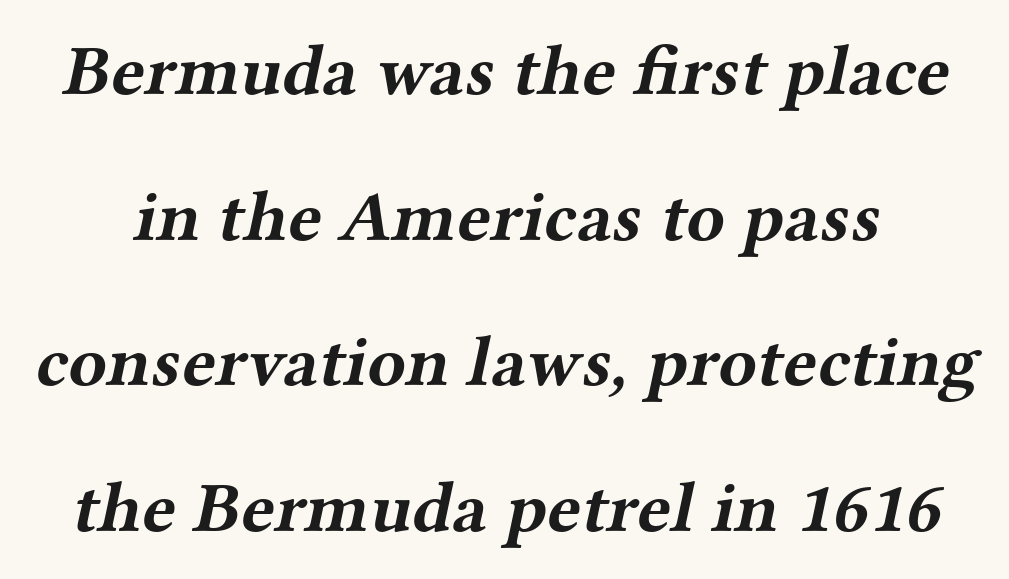
Unmarked baselines from the first word to the last. To sum up the face: it has serifs. Students, note that the glyphs here touch the page at normal intervals. Bold? Absolutely — the strokes are thick and heavy.
